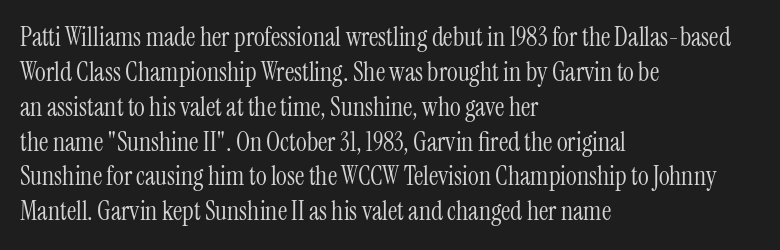
The image shows 26 px text type, upright; set left-aligned, normal line spacing (1.34x), normal letter spacing, not underlined.
